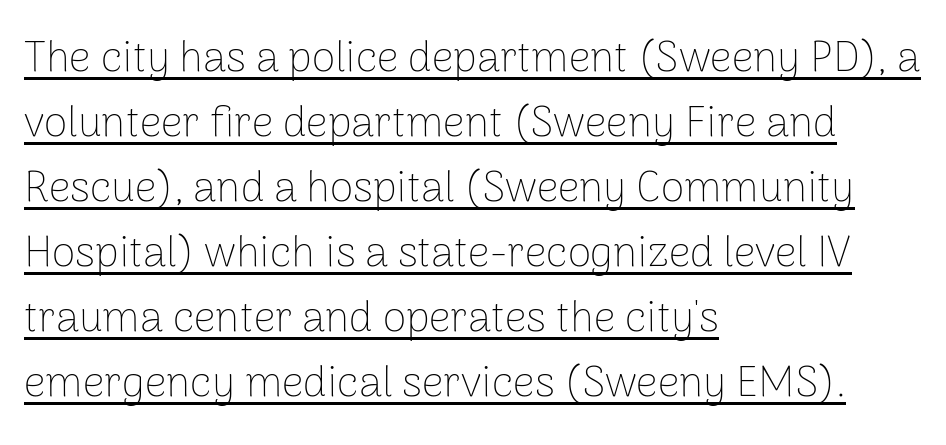
The image shows 43 px thin sans-serif type, upright; set left-aligned, normal line spacing (1.51x), normal letter spacing, underlined; low stroke contrast and a medium x-height.
